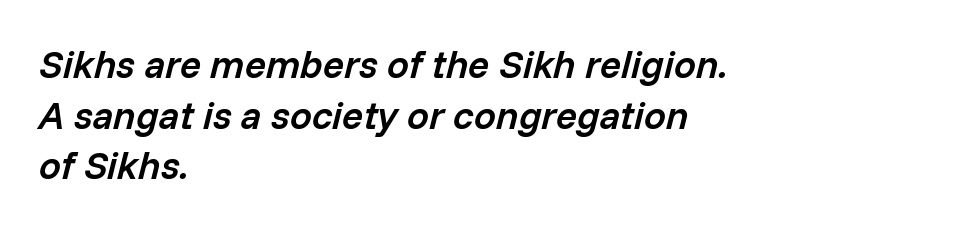
Q: Is the text bold? A: Semi-bold.
Q: Is the text italic (slanted)? A: Yes, it leans right by about 14 degrees.
Q: Is the text underlined? A: No.
Q: How is the paragraph aligned? A: Left-aligned.
Q: Is the spacing between letters normal or unusually wide? A: Normal.
Q: Is the spacing between lines tight, normal or loose? A: Normal.
Q: Width (condensed, normal, or wide)? A: Normal.
Q: Stroke contrast? A: Low.
Q: x-height? A: Medium.
Q: Monospaced? A: No.
